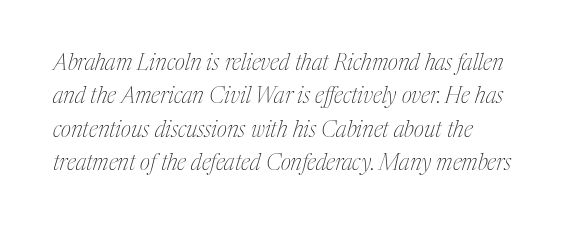
Q: Is the text bold? A: No.
Q: Is the text italic (slanted)? A: Yes, it leans right by about 17 degrees.
Q: Is the text underlined? A: No.
Q: How is the paragraph aligned? A: Left-aligned.
Q: Is the spacing between letters normal or unusually wide? A: Normal.
Q: Is the spacing between lines tight, normal or loose? A: Normal.
